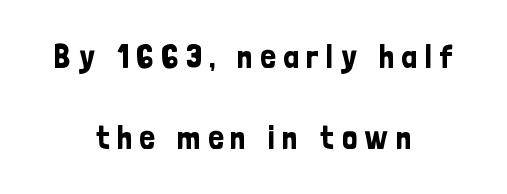
The image shows 34 px condensed sans-serif type, upright; set centered, loose line spacing (2.39x), unusually wide letter spacing (+0.21 em), not underlined; low stroke contrast and a medium x-height.
